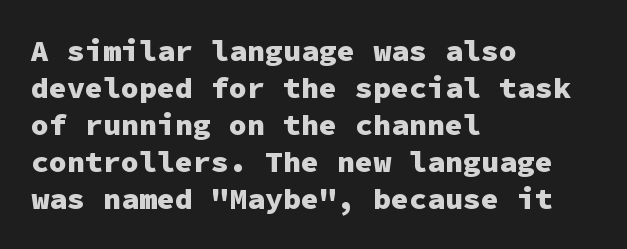
{"serif": "no", "italic": "no", "bold": "yes", "weight": "heavy", "width": "normal", "stroke_contrast": "low", "x_height": "medium", "monospaced": "yes", "underline": "no", "align": "left", "line_spacing_ratio": 1.23, "letter_spacing": "normal", "letter_spacing_em": 0.0, "glyph_px": 30}
